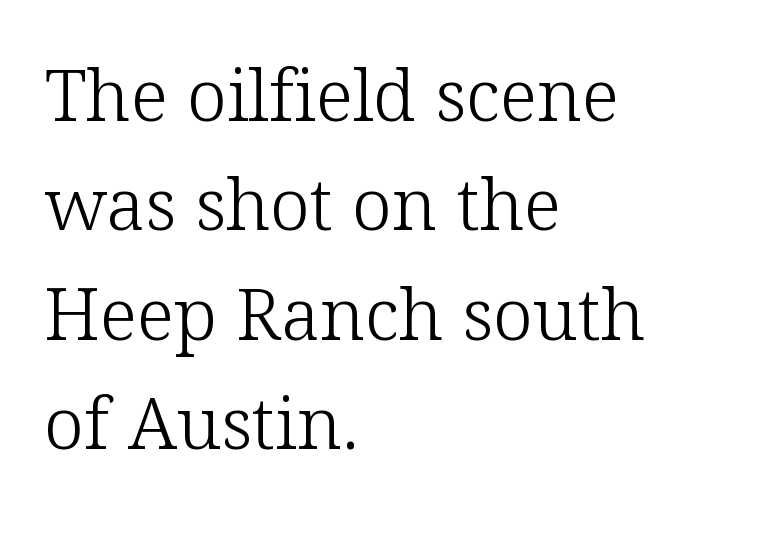
The image shows 72 px light serif type, upright; set left-aligned, normal line spacing (1.52x), normal letter spacing, not underlined; low stroke contrast and a medium x-height.
